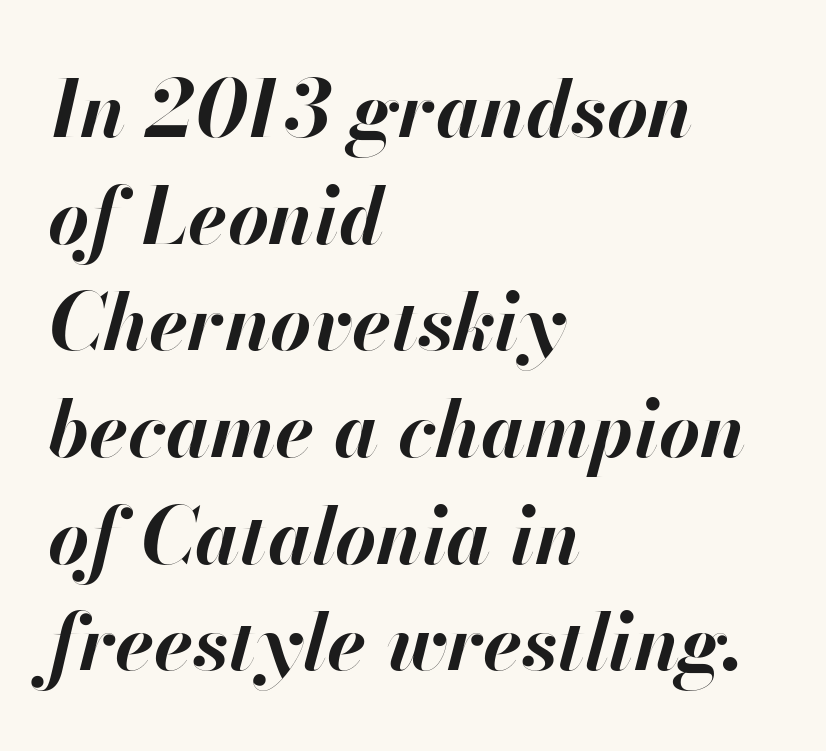
The block of text has a typical density, with ordinary space between rows. What weight is shown? A full bold with thick strokes. Nobody drew a line under any word here. Proportional: the letters do not fall into vertical columns. The setting favours the left margin, as ordinary paragraphs usually do. Posture: slanted.
